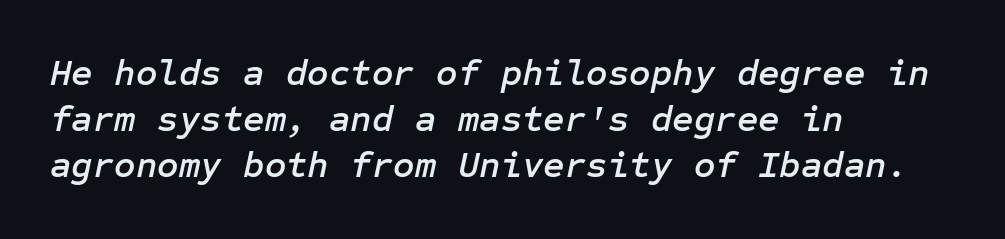
The image shows 37 px text type, italic (leaning right); set left-aligned, normal line spacing (1.25x), normal letter spacing, not underlined; low stroke contrast and a medium x-height.
